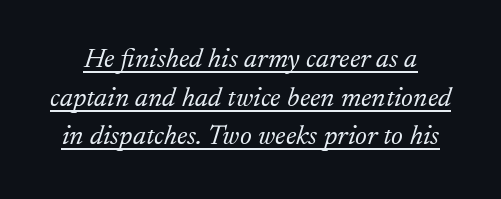
Q: Is the text bold? A: No.
Q: Is the text italic (slanted)? A: Yes, it leans right by about 17 degrees.
Q: Is the typeface a serif or a sans-serif typeface? A: Serif.
Q: Is the text underlined? A: Yes.
Q: Is the spacing between letters normal or unusually wide? A: Normal.
Q: Is the spacing between lines tight, normal or loose? A: Normal.
Q: Width (condensed, normal, or wide)? A: Normal.
Q: Stroke contrast? A: Low.
Q: x-height? A: Small.
Q: Monospaced? A: No.
